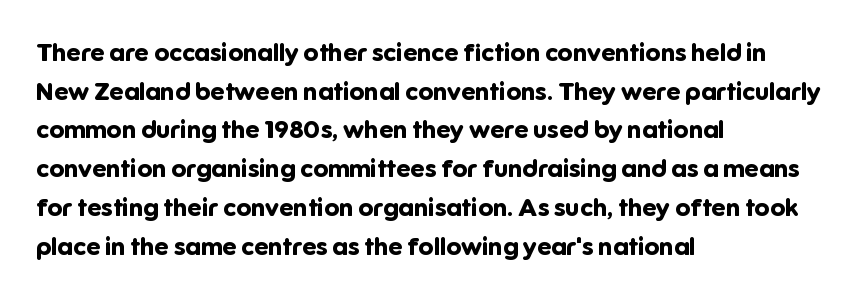
{"italic": "no", "bold": "yes", "underline": "no", "align": "left", "line_spacing": "normal", "line_spacing_ratio": 1.55, "letter_spacing": "normal", "letter_spacing_em": 0.0, "glyph_px": 25}
